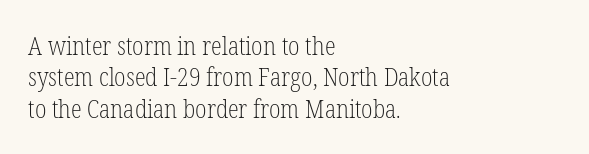
The image shows 25 px text type, upright; set left-aligned, normal line spacing (1.26x), normal letter spacing, not underlined.
